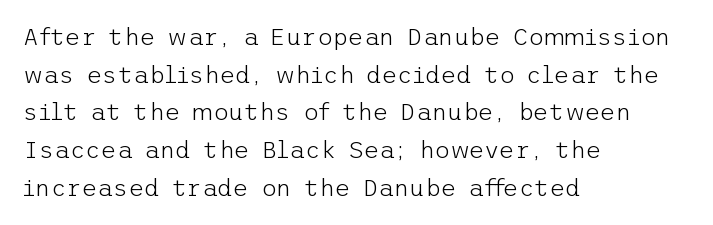
The image shows 24 px text type, upright; set left-aligned, normal line spacing (1.57x), normal letter spacing, not underlined.
